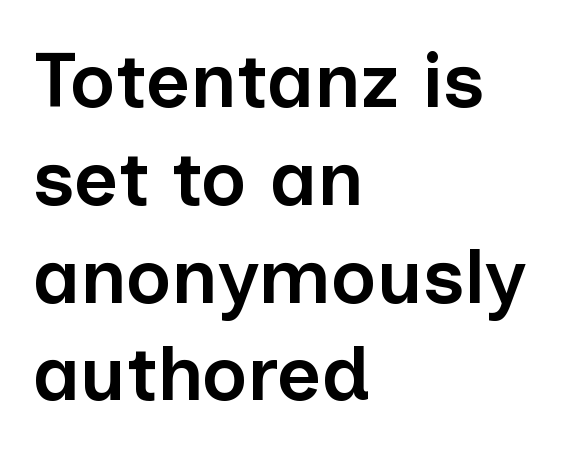
Q: Is the text bold? A: Semi-bold.
Q: Is the text italic (slanted)? A: No, it is upright.
Q: Is the typeface a serif or a sans-serif typeface? A: Sans-serif.
Q: Is the text underlined? A: No.
Q: How is the paragraph aligned? A: Left-aligned.
Q: Is the spacing between letters normal or unusually wide? A: Normal.
Q: Is the spacing between lines tight, normal or loose? A: Normal.
Q: Width (condensed, normal, or wide)? A: Normal.
Q: Stroke contrast? A: Low.
Q: x-height? A: Medium.
Q: Monospaced? A: No.
